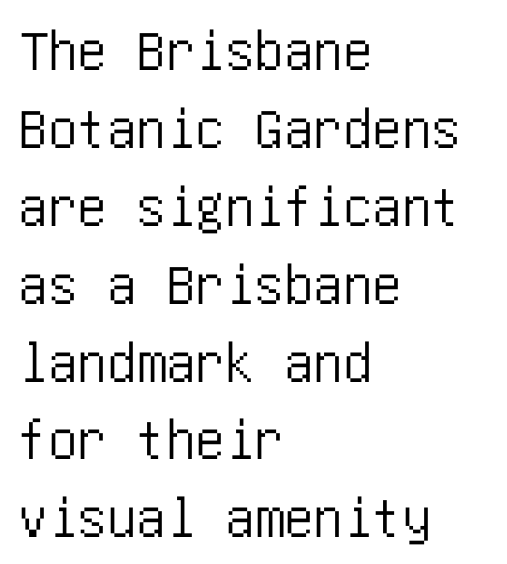
The image shows 59 px condensed sans-serif type, upright; set left-aligned, normal line spacing (1.32x), normal letter spacing, not underlined; low stroke contrast and a large x-height.
